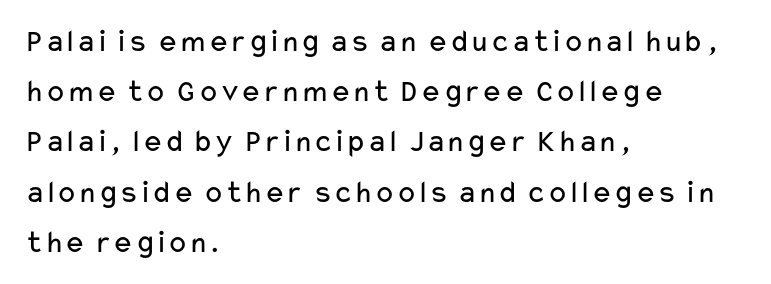
{"serif": "no", "italic": "no", "bold": "no", "weight": "regular", "width": "wide", "stroke_contrast": "low", "x_height": "medium", "monospaced": "no", "underline": "no", "align": "left", "line_spacing": "normal", "line_spacing_ratio": 1.57, "letter_spacing": "normal", "letter_spacing_em": 0.0, "glyph_px": 32}
